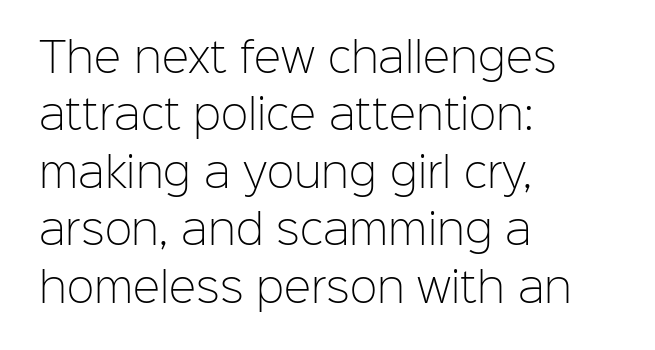
The image shows 41 px light sans-serif type, upright; set left-aligned, normal line spacing (1.4x), normal letter spacing, not underlined; low stroke contrast and a medium x-height.
